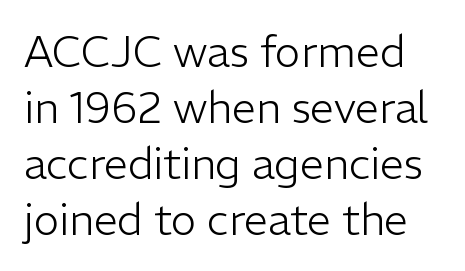
Q: Is the text bold? A: No.
Q: Is the text italic (slanted)? A: No, it is upright.
Q: Is the typeface a serif or a sans-serif typeface? A: Sans-serif.
Q: Is the text underlined? A: No.
Q: Is the spacing between letters normal or unusually wide? A: Normal.
Q: Is the spacing between lines tight, normal or loose? A: Normal.
Q: Width (condensed, normal, or wide)? A: Normal.
Q: Stroke contrast? A: Low.
Q: x-height? A: Medium.
Q: Monospaced? A: No.
